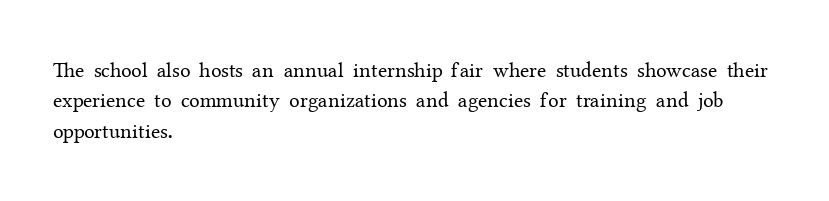
Q: Is the text bold? A: No.
Q: Is the text italic (slanted)? A: No, it is upright.
Q: Is the text underlined? A: No.
Q: How is the paragraph aligned? A: Left-aligned.
Q: Is the spacing between letters normal or unusually wide? A: Normal.
Q: Is the spacing between lines tight, normal or loose? A: Normal.
